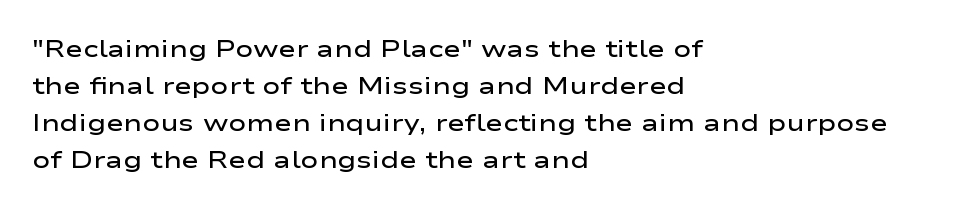
Q: Is the text bold? A: Semi-bold.
Q: Is the text italic (slanted)? A: No, it is upright.
Q: Is the text underlined? A: No.
Q: How is the paragraph aligned? A: Left-aligned.
Q: Is the spacing between letters normal or unusually wide? A: Normal.
Q: Is the spacing between lines tight, normal or loose? A: Normal.
